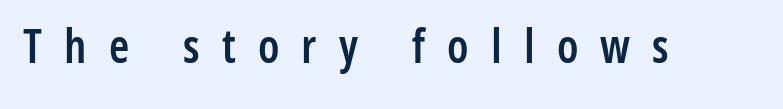
Q: Is the text bold? A: Semi-bold.
Q: Is the text italic (slanted)? A: No, it is upright.
Q: Is the typeface a serif or a sans-serif typeface? A: Sans-serif.
Q: Is the text underlined? A: No.
Q: Is the spacing between letters normal or unusually wide? A: Unusually wide.
Q: Width (condensed, normal, or wide)? A: Condensed.
Q: Stroke contrast? A: Low.
Q: x-height? A: Medium.
Q: Monospaced? A: No.
